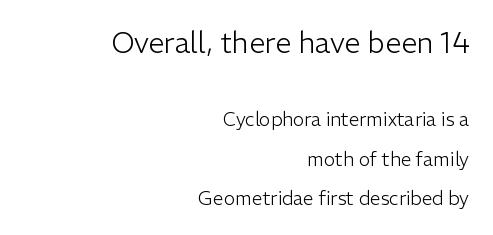
Q: Is the text bold? A: No.
Q: Is the text italic (slanted)? A: No, it is upright.
Q: Is the typeface a serif or a sans-serif typeface? A: Sans-serif.
Q: Is the text underlined? A: No.
Q: How is the paragraph aligned? A: Right-aligned.
Q: Is the spacing between letters normal or unusually wide? A: Normal.
Q: Is the spacing between lines tight, normal or loose? A: Loose.
Q: Which block of text is set in a larger size, the first (top) or the second (bottom)? A: The first (top) one.
Q: Width (condensed, normal, or wide)? A: Normal.
Q: Stroke contrast? A: Low.
Q: x-height? A: Medium.
Q: Monospaced? A: No.
